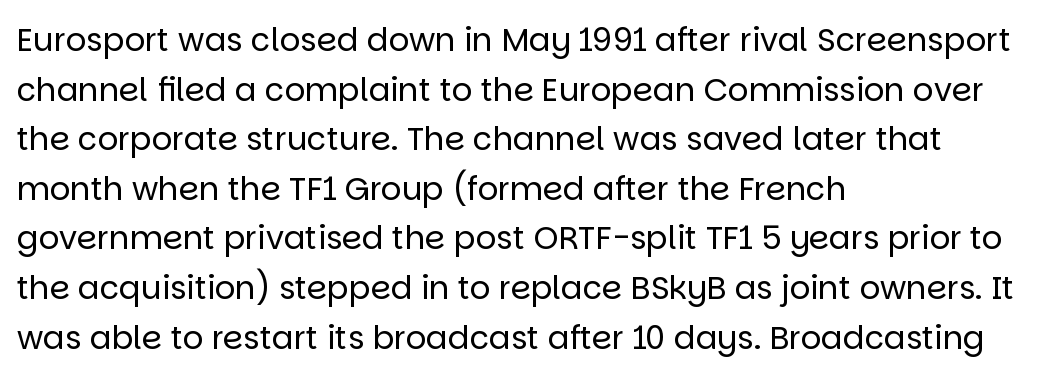
{"serif": "no", "italic": "no", "bold": "no", "weight": "regular", "width": "normal", "stroke_contrast": "low", "x_height": "large", "monospaced": "no", "underline": "no", "align": "left", "line_spacing": "normal", "line_spacing_ratio": 1.55, "letter_spacing": "normal", "letter_spacing_em": 0.0, "glyph_px": 32}
